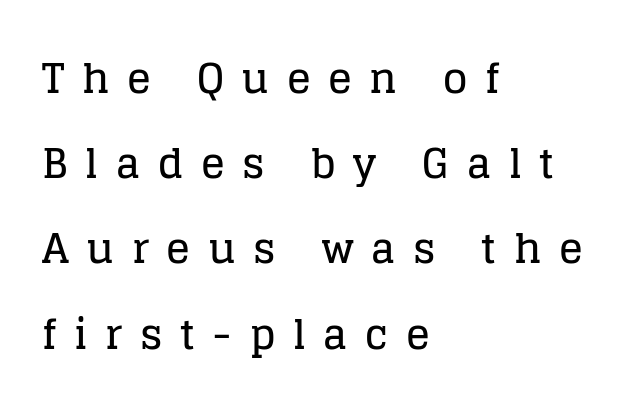
Yep, those are serifs on the letters. Line beginnings align vertically; line endings do not. The zone under the glyphs is completely vacant. Characters follow at a spacing far wider than the type designer built in. A typesetter would call this proportional, since set widths differ per character.
